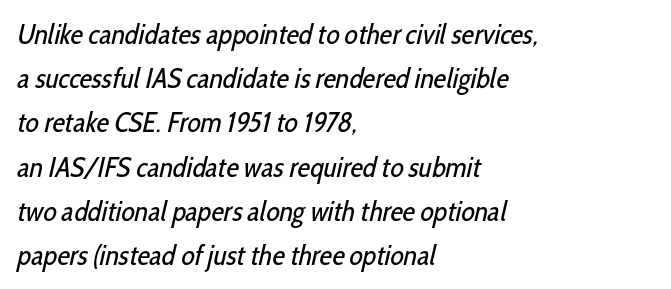
Stroke terminals: plain, sans-serif. One-word summary of the alignment: left. The passage shown is not underscored anywhere. No letter is thick-stroked: the sample isn't bold. The line-height multiplier appears to be the usual default. This rendering leaves character spacing at its baseline value.
